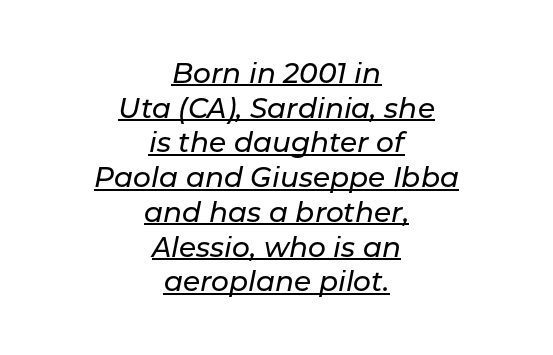
Notice how a bar underscores the lettering throughout. Look at the tracking — it's just the regular setting, nothing added. Observe the lean: these are italic letterforms. The text block is weighted toward neither margin, spreading evenly from the middle. Here the designer chose a conventional face with non-uniform glyph widths.
